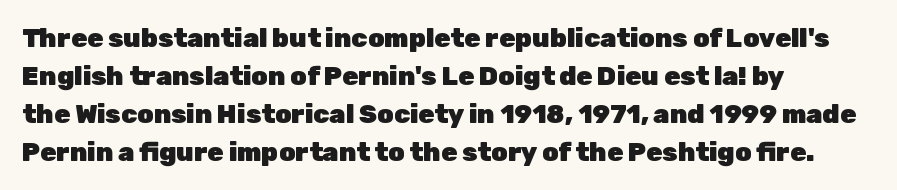
Horizontal alignment here is leftward, the default for most running prose. Nothing unusual about the tracking: characters are spaced as the font intends. Students, observe: this is what conventionally led text looks like. Does the lettering tilt? It doesn't — this is upright.
